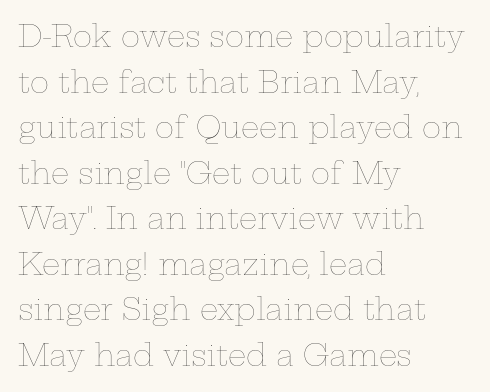
Q: Is the text bold? A: No.
Q: Is the text italic (slanted)? A: No, it is upright.
Q: Is the text underlined? A: No.
Q: How is the paragraph aligned? A: Left-aligned.
Q: Is the spacing between letters normal or unusually wide? A: Normal.
Q: Is the spacing between lines tight, normal or loose? A: Normal.
Q: Width (condensed, normal, or wide)? A: Wide.
Q: Stroke contrast? A: Low.
Q: x-height? A: Medium.
Q: Monospaced? A: No.
